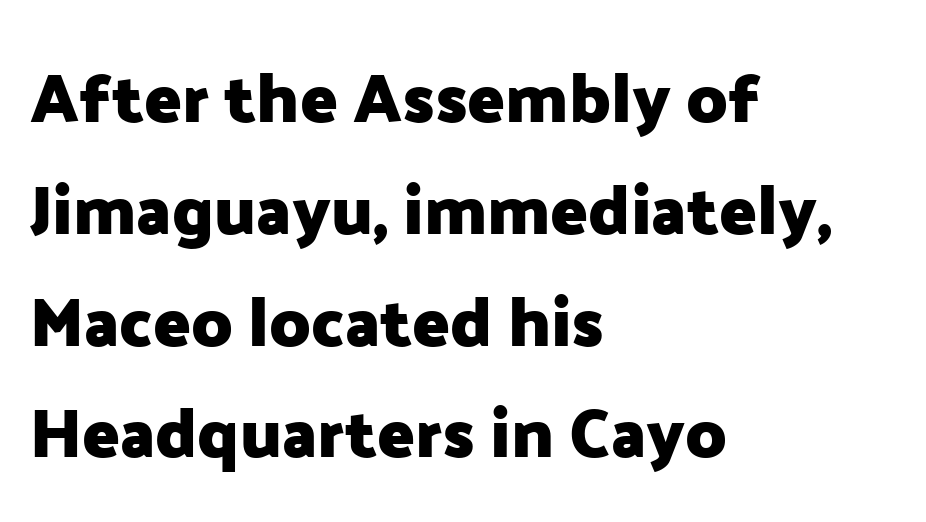
Q: Is the text bold? A: Yes.
Q: Is the text italic (slanted)? A: No, it is upright.
Q: Is the typeface a serif or a sans-serif typeface? A: Sans-serif.
Q: Is the text underlined? A: No.
Q: How is the paragraph aligned? A: Left-aligned.
Q: Is the spacing between letters normal or unusually wide? A: Normal.
Q: Is the spacing between lines tight, normal or loose? A: Normal.
Q: Width (condensed, normal, or wide)? A: Normal.
Q: Stroke contrast? A: Low.
Q: x-height? A: Medium.
Q: Monospaced? A: No.
